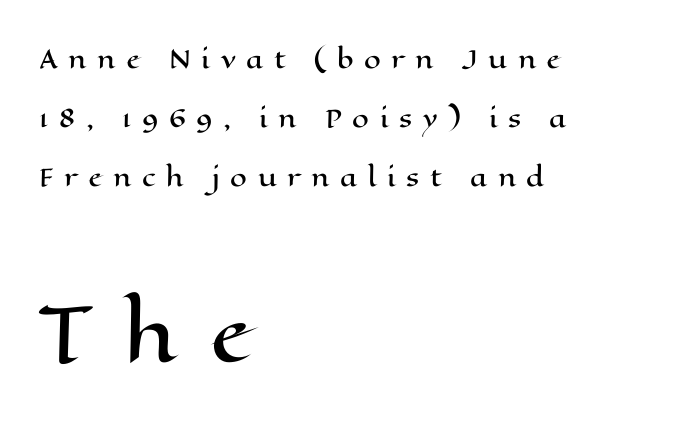
{"italic": "no", "width": "wide", "stroke_contrast": "high", "x_height": "medium", "monospaced": "no", "underline": "no", "align": "left", "line_spacing": "loose", "line_spacing_ratio": 2.45, "letter_spacing": "wide", "letter_spacing_em": 0.44, "larger_block": "second", "size_ratio": 3.04, "glyph_px": 73}
